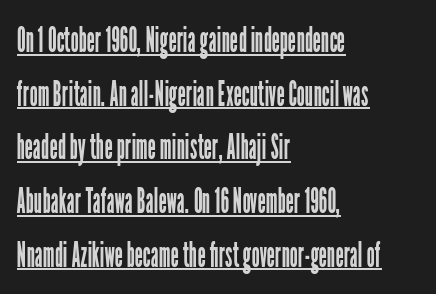
Observe the ordinary spacing: letters are neighbours, not strangers. A typesetter would call this proportional, since set widths differ per character. This sample uses a sans-serif face. Vertical spacing — default.
